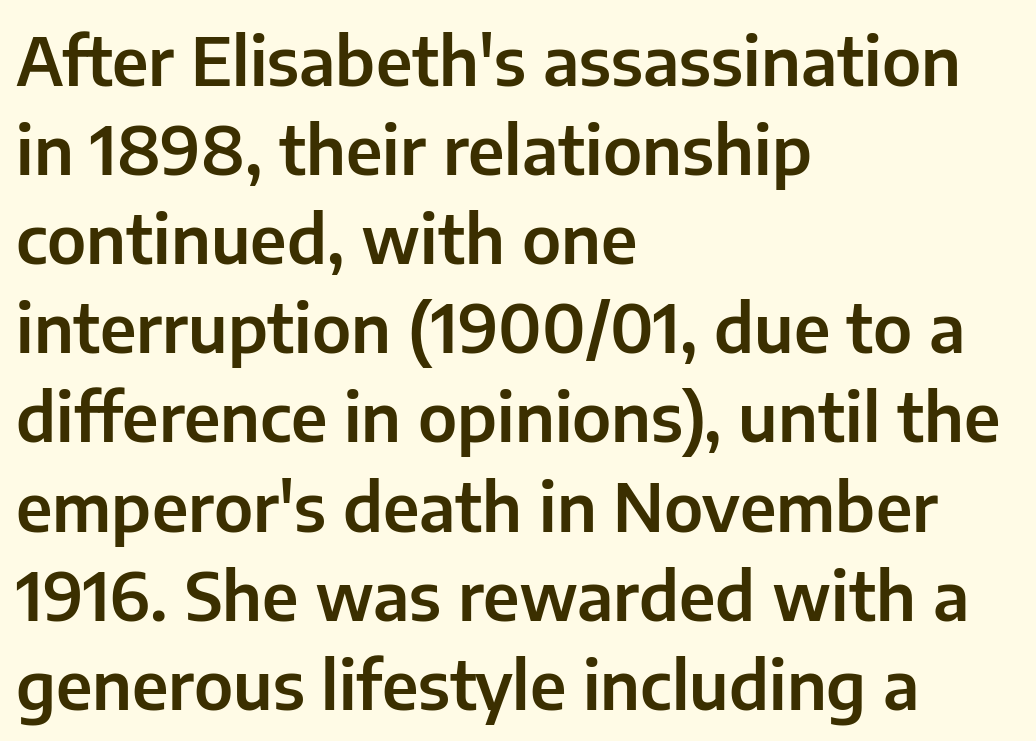
Q: Is the text italic (slanted)? A: No, it is upright.
Q: Is the typeface a serif or a sans-serif typeface? A: Sans-serif.
Q: Is the text underlined? A: No.
Q: How is the paragraph aligned? A: Left-aligned.
Q: Is the spacing between letters normal or unusually wide? A: Normal.
Q: Is the spacing between lines tight, normal or loose? A: Normal.
Q: Width (condensed, normal, or wide)? A: Normal.
Q: Stroke contrast? A: Low.
Q: x-height? A: Medium.
Q: Monospaced? A: No.
